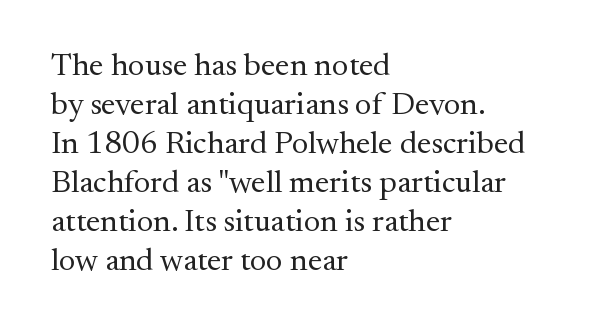
Q: Is the text bold? A: No.
Q: Is the text italic (slanted)? A: No, it is upright.
Q: Is the typeface a serif or a sans-serif typeface? A: Serif.
Q: Is the text underlined? A: No.
Q: How is the paragraph aligned? A: Left-aligned.
Q: Is the spacing between letters normal or unusually wide? A: Normal.
Q: Width (condensed, normal, or wide)? A: Normal.
Q: Stroke contrast? A: Medium.
Q: x-height? A: Small.
Q: Monospaced? A: No.
